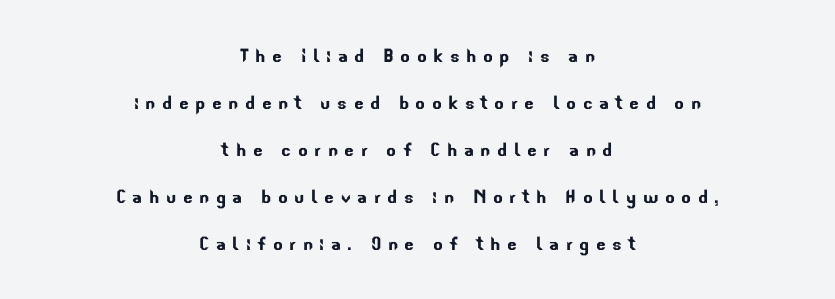
Q: Is the text underlined? A: No.
Q: How is the paragraph aligned? A: Centered.
Q: Is the spacing between letters normal or unusually wide? A: Unusually wide.
Q: Is the spacing between lines tight, normal or loose? A: Loose.
